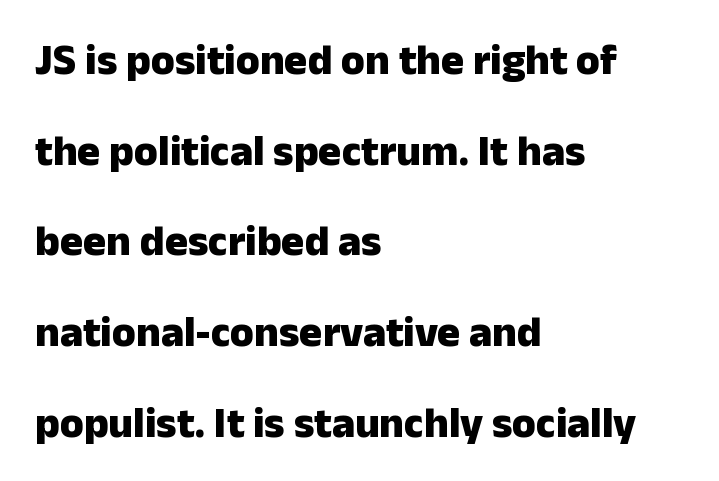
Q: Is the text bold? A: Yes.
Q: Is the text italic (slanted)? A: No, it is upright.
Q: Is the typeface a serif or a sans-serif typeface? A: Sans-serif.
Q: Is the text underlined? A: No.
Q: How is the paragraph aligned? A: Left-aligned.
Q: Is the spacing between letters normal or unusually wide? A: Normal.
Q: Is the spacing between lines tight, normal or loose? A: Loose.
Q: Width (condensed, normal, or wide)? A: Normal.
Q: Stroke contrast? A: Low.
Q: x-height? A: Medium.
Q: Monospaced? A: No.
